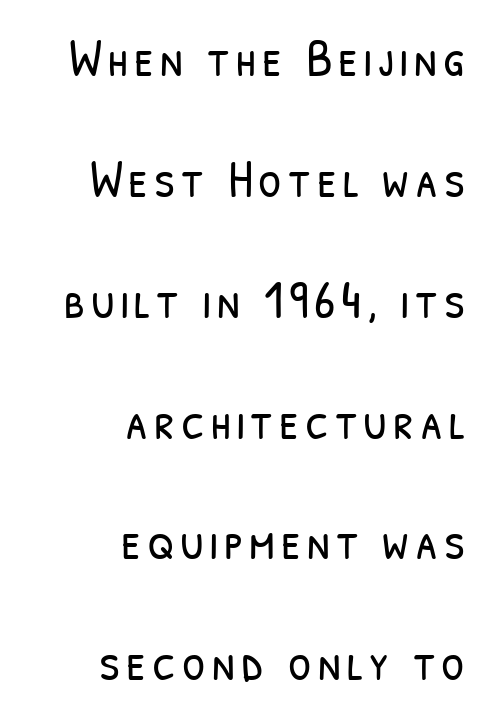
{"serif": "no", "bold": "no", "weight": "light", "width": "condensed", "stroke_contrast": "low", "x_height": "medium", "monospaced": "no", "underline": "no", "align": "right", "line_spacing": "loose", "line_spacing_ratio": 2.28, "glyph_px": 53}
